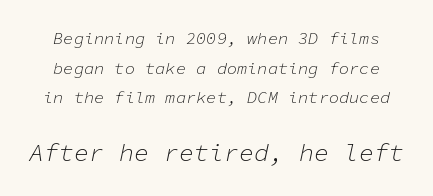
The image shows 25 px text type, italic (leaning right); set line spacing 1.75x, normal letter spacing, not underlined; the second (bottom) block is 1.47x larger.
